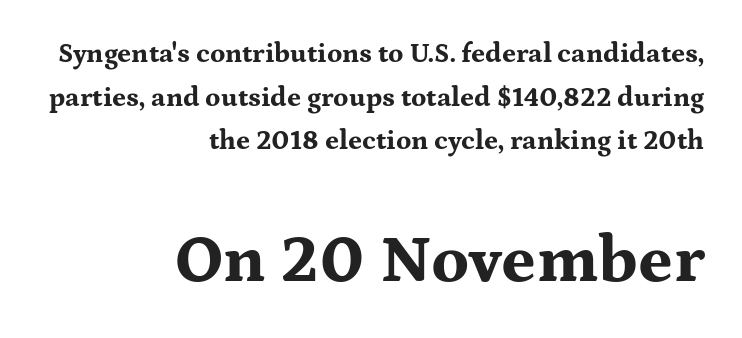
The image shows 67 px bold, wide serif type, upright; set right-aligned, normal line spacing (1.62x), normal letter spacing, not underlined; the second (bottom) block is 2.48x larger; medium stroke contrast and a medium x-height.
